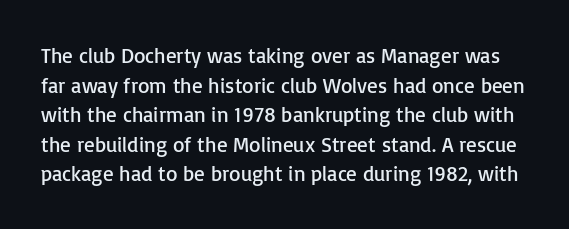
A typesetter would call this leading conventional body-copy spacing. In terms of letterspacing, this is plain default setting. Upright lettering throughout. The area under the type is left untouched. Bold? No — there's no thickening of the strokes.
